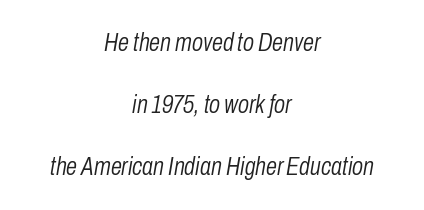
One glance says open: line gaps are wider than usual. The whitespace from short lines is split evenly between both sides. Looking at the ascenders, they clearly lean. Honestly, the letter spacing is just normal — you wouldn't notice it. Ink coverage per letter is moderate at most. Anything drawn beneath the words? Only blank space.
